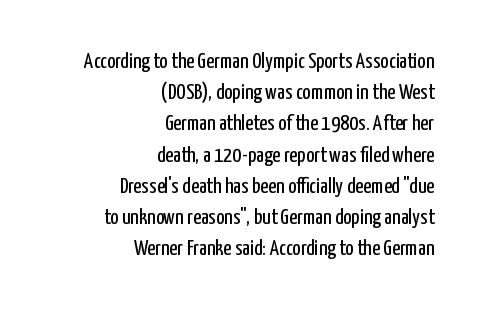
The image shows 22 px text type, upright; set right-aligned, normal line spacing (1.42x), normal letter spacing, not underlined.
